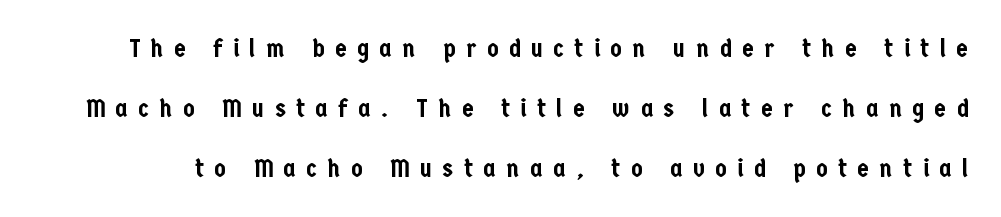
Summary of vertical rhythm: relaxed, with wide interline spacing. Bare-footed words on every line. The letterforms stand isolated, each surrounded by extra space. This is the regular roman posture of the typeface.
